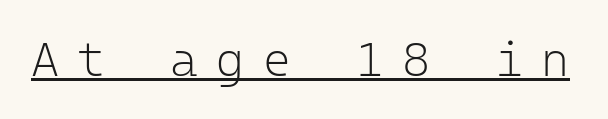
{"serif": "no", "italic": "no", "bold": "no", "weight": "light", "width": "normal", "stroke_contrast": "low", "x_height": "medium", "monospaced": "yes", "underline": "yes", "letter_spacing": "wide", "letter_spacing_em": 0.38, "glyph_px": 48}
